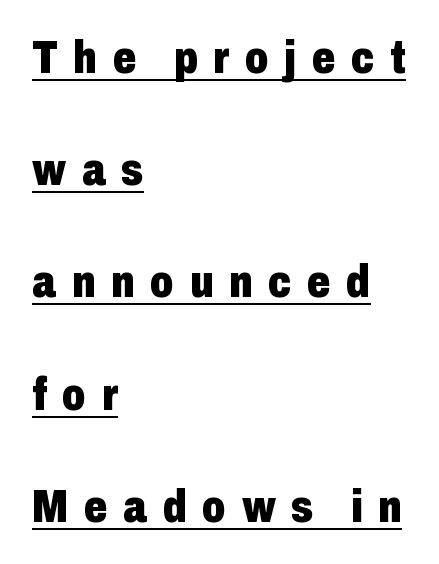
The lettering holds an erect, upright posture throughout. The font family rendered here belongs to the sans-serif group. Spacing verdict: proportional, widths tailored to each character. One glance says open: line gaps are wider than usual.
